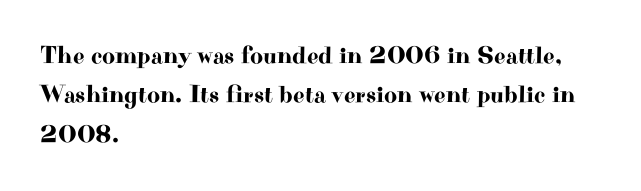
The image shows 25 px text type, upright; set left-aligned, normal line spacing (1.58x), normal letter spacing, not underlined.
